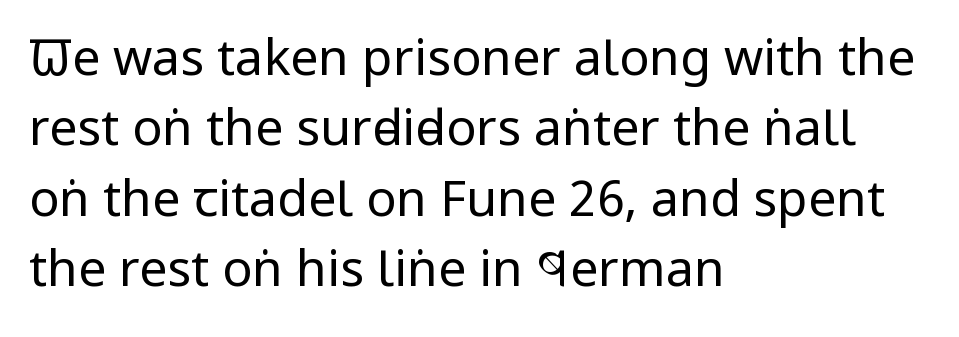
The font is comparable to plain body text, perhaps lighter. Compared with typical body copy, the letter spacing here is the same. Line spacing here is normal. The type sits square on the baseline with zero lean.
